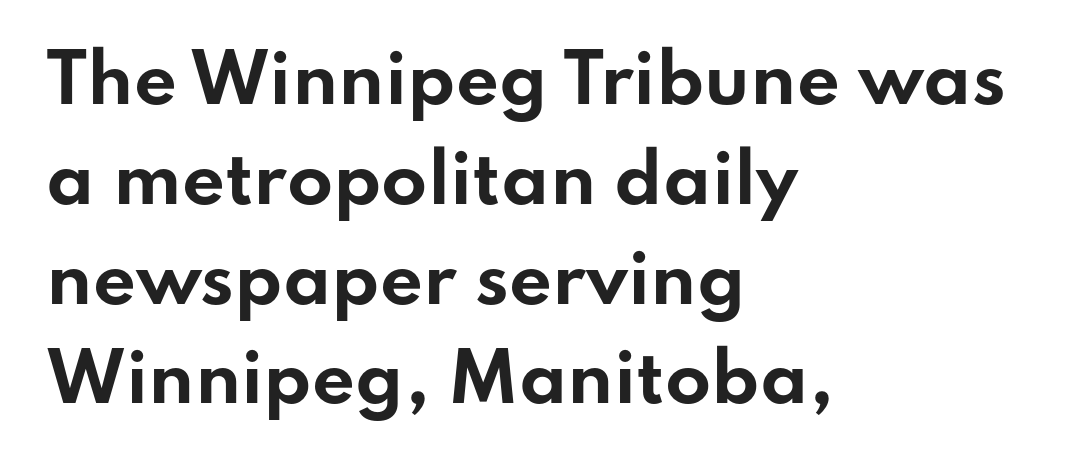
{"serif": "no", "italic": "no", "bold": "yes", "weight": "bold", "width": "wide", "stroke_contrast": "low", "x_height": "small", "monospaced": "no", "underline": "no", "align": "left", "line_spacing": "normal", "line_spacing_ratio": 1.49, "letter_spacing": "normal", "letter_spacing_em": 0.0, "glyph_px": 67}
